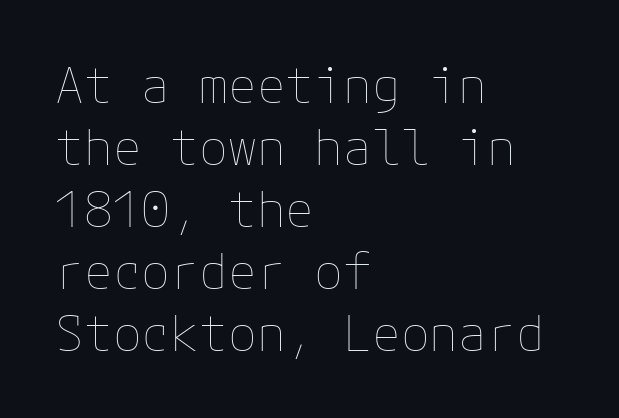
The image shows 48 px thin type, upright; set left-aligned, normal line spacing (1.29x), normal letter spacing, not underlined; low stroke contrast and a medium x-height.
